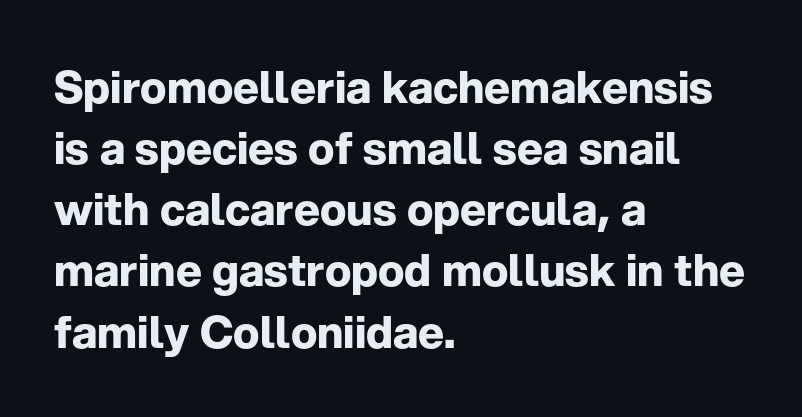
{"serif": "no", "italic": "no", "bold": "yes", "weight": "bold", "width": "normal", "stroke_contrast": "low", "x_height": "medium", "monospaced": "no", "underline": "no", "align": "left", "line_spacing": "normal", "line_spacing_ratio": 1.39, "letter_spacing": "normal", "letter_spacing_em": 0.0, "glyph_px": 44}
